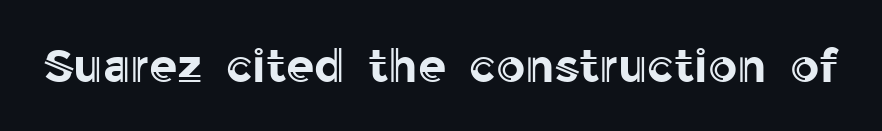
{"italic": "no", "width": "normal", "x_height": "medium", "monospaced": "no", "underline": "no", "letter_spacing": "normal", "letter_spacing_em": 0.0, "glyph_px": 46}
